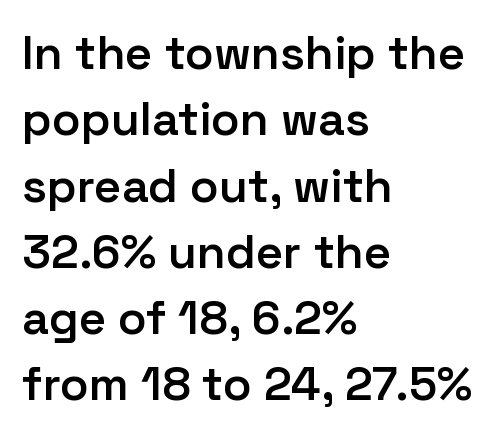
Q: Is the text bold? A: Semi-bold.
Q: Is the text italic (slanted)? A: No, it is upright.
Q: Is the typeface a serif or a sans-serif typeface? A: Sans-serif.
Q: Is the text underlined? A: No.
Q: How is the paragraph aligned? A: Left-aligned.
Q: Is the spacing between letters normal or unusually wide? A: Normal.
Q: Is the spacing between lines tight, normal or loose? A: Normal.
Q: Width (condensed, normal, or wide)? A: Normal.
Q: Stroke contrast? A: Low.
Q: x-height? A: Medium.
Q: Monospaced? A: No.
